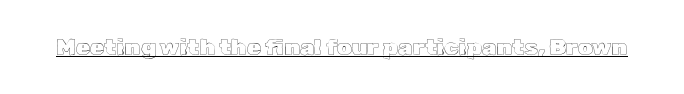
{"italic": "no", "underline": "yes", "letter_spacing": "normal", "letter_spacing_em": 0.0, "glyph_px": 23}
